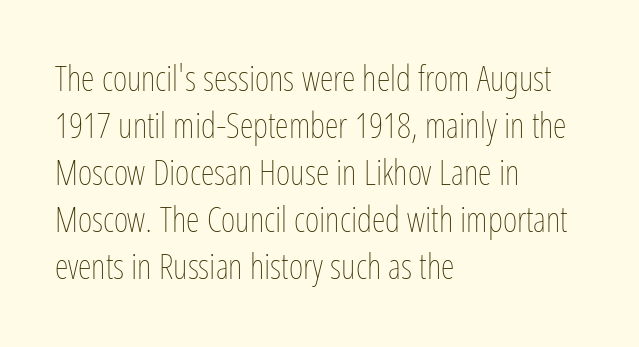
The image shows 35 px thin, condensed type, upright; set left-aligned, normal line spacing (1.34x), normal letter spacing, not underlined; low stroke contrast and a medium x-height.
